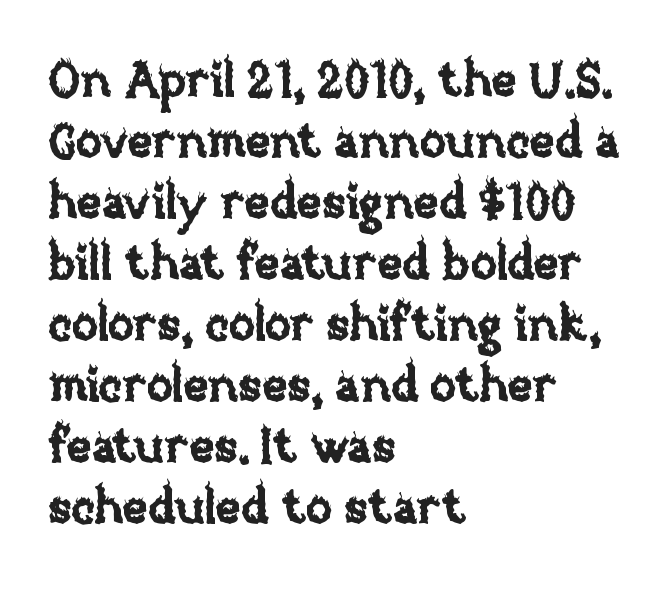
{"italic": "no", "width": "normal", "stroke_contrast": "low", "x_height": "large", "monospaced": "no", "underline": "no", "align": "left", "line_spacing": "normal", "line_spacing_ratio": 1.27, "letter_spacing": "normal", "letter_spacing_em": 0.0, "glyph_px": 48}
